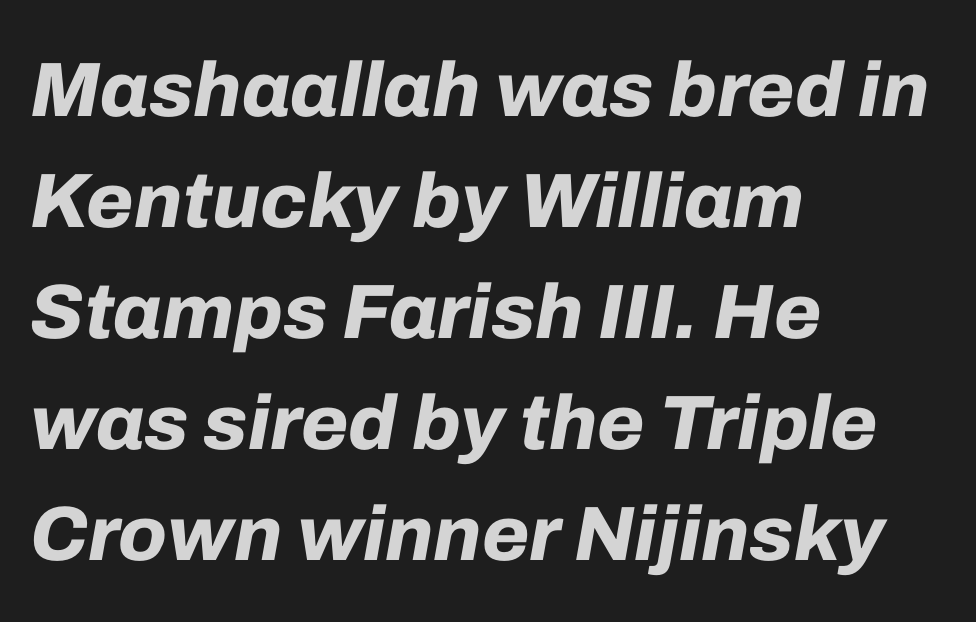
{"italic": "yes", "lean": "right", "slant_degrees": 10, "bold": "yes", "weight": "bold", "width": "normal", "stroke_contrast": "low", "x_height": "medium", "monospaced": "no", "underline": "no", "align": "left", "line_spacing": "normal", "line_spacing_ratio": 1.44, "letter_spacing": "normal", "letter_spacing_em": 0.0, "glyph_px": 77}
